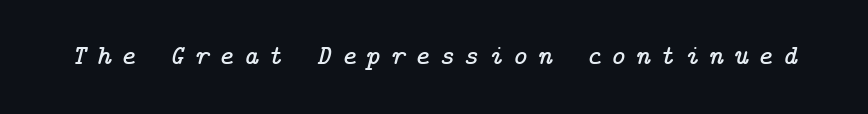
Posture: slanted. Serif or sans? Serif — the stroke terminals have little feet. The zone under the glyphs is completely vacant. Each word looks stretched out because of the extra space between its letters.
